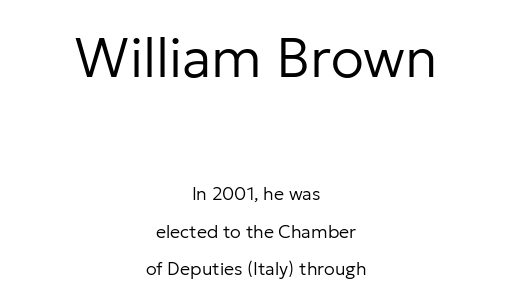
These lines are rendered in a variable-pitch font. Stem width sits at or under what a default text font uses. Descenders are the only things crossing below the line. A student would notice the top passage is typeset larger than what follows. The tracking reads as untouched default to a designer's eye. Baseline-to-baseline distance is far greater than the letter height.
